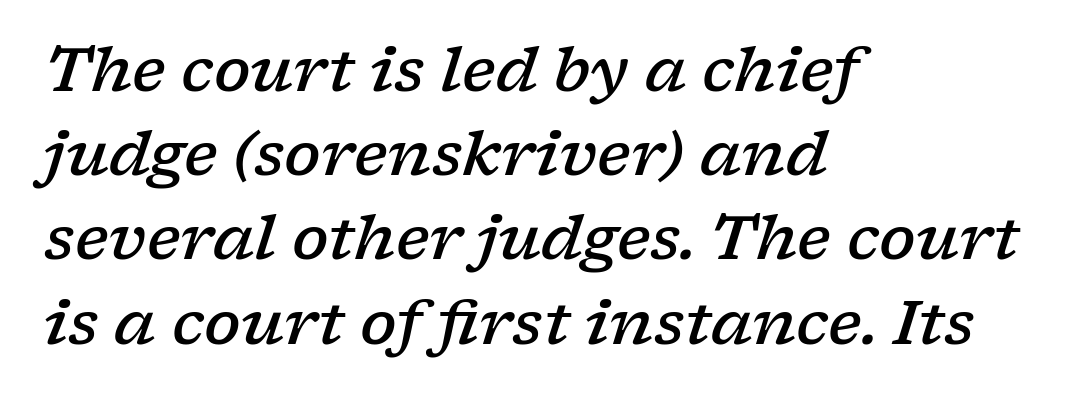
Bare-footed words on every line. The strokes are fattened partway — semibold, not bold. The lines in this sample share a left origin and differ only in where they stop. Typographically, this falls in the serif category. No extra tracking has been applied to these lines.
